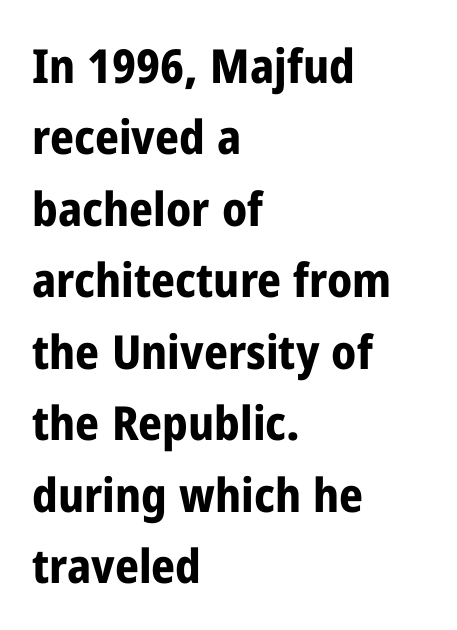
The image shows 47 px bold, condensed sans-serif type, upright; set left-aligned, normal line spacing (1.52x), normal letter spacing, not underlined; low stroke contrast and a medium x-height.
